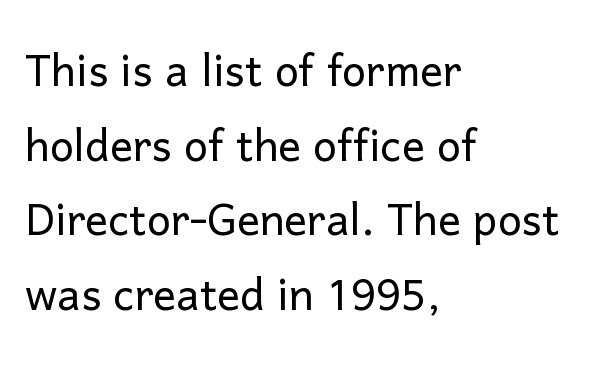
Q: Is the text bold? A: No.
Q: Is the text italic (slanted)? A: No, it is upright.
Q: Is the typeface a serif or a sans-serif typeface? A: Sans-serif.
Q: Is the text underlined? A: No.
Q: How is the paragraph aligned? A: Left-aligned.
Q: Is the spacing between letters normal or unusually wide? A: Normal.
Q: Is the spacing between lines tight, normal or loose? A: Normal.
Q: Width (condensed, normal, or wide)? A: Normal.
Q: Stroke contrast? A: Low.
Q: x-height? A: Medium.
Q: Monospaced? A: No.
